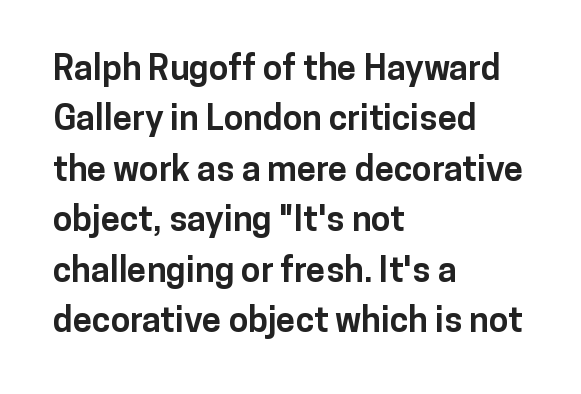
The image shows 35 px bold sans-serif type, upright; set left-aligned, normal line spacing (1.44x), normal letter spacing, not underlined; low stroke contrast and a medium x-height.
